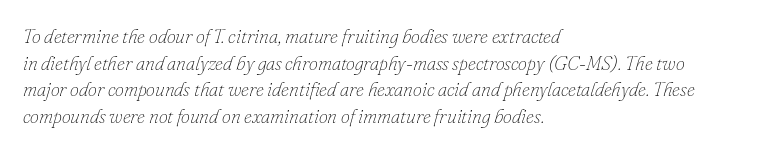
Teacher's note: observe the even left margin — that is flush-left alignment. The area under the type is left untouched. The letters sit at their default tracking, neither squeezed nor spread. The rendering applies a slant to the glyphs. A typesetter would call this leading conventional body-copy spacing. The typeface has the unassuming heft of standard copy or less.
